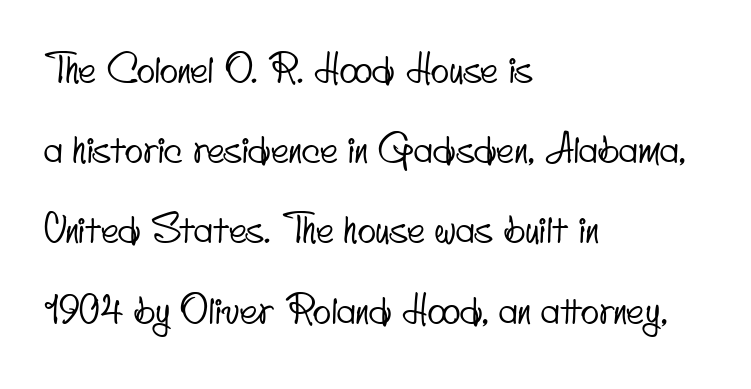
Do the characters align in a grid? No, the font is proportional. Teacher's note: observe the even left margin — that is flush-left alignment. Descenders are the only things crossing below the line. The face used here is rendered with its standard letterfit.
